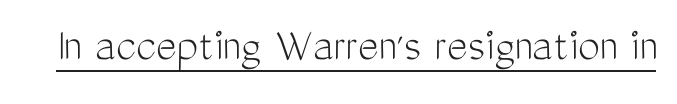
{"serif": "no", "italic": "no", "bold": "no", "weight": "light", "width": "condensed", "stroke_contrast": "medium", "x_height": "medium", "monospaced": "no", "underline": "yes", "letter_spacing": "normal", "letter_spacing_em": 0.0, "glyph_px": 49}
